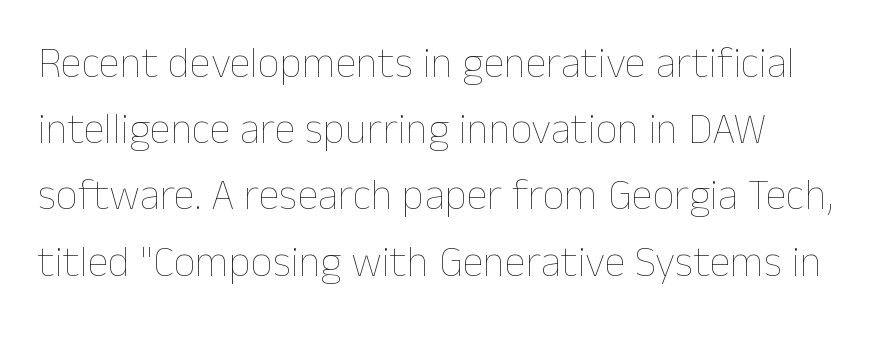
{"italic": "no", "bold": "no", "weight": "thin", "width": "normal", "stroke_contrast": "low", "x_height": "medium", "monospaced": "no", "underline": "no", "line_spacing": "normal", "line_spacing_ratio": 1.54, "letter_spacing": "normal", "letter_spacing_em": 0.0, "glyph_px": 43}
